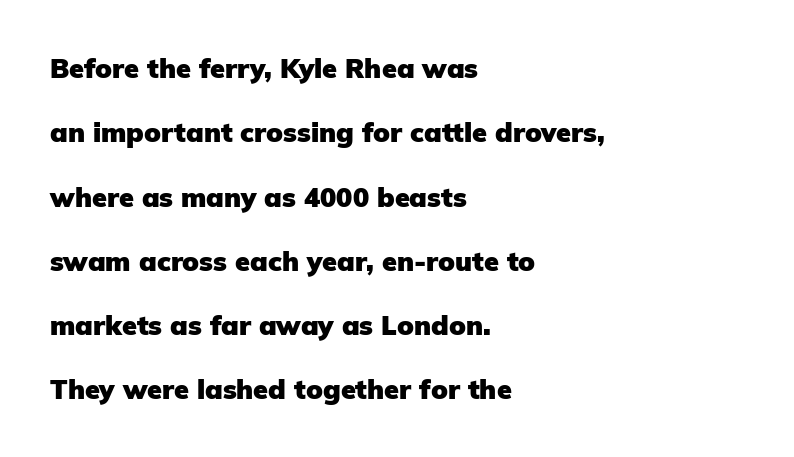
The image shows 27 px bold type, upright; set left-aligned, loose line spacing (2.38x), normal letter spacing, not underlined.
